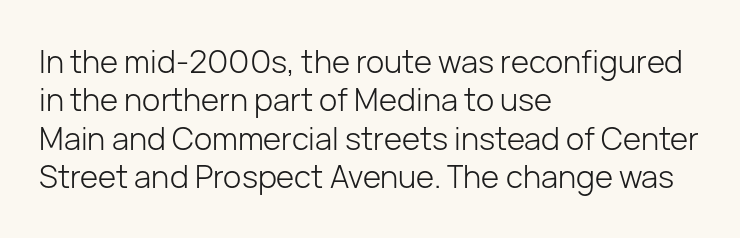
The image shows 31 px light sans-serif type, upright; set left-aligned, line spacing 1.24x, normal letter spacing, not underlined; low stroke contrast and a medium x-height.
